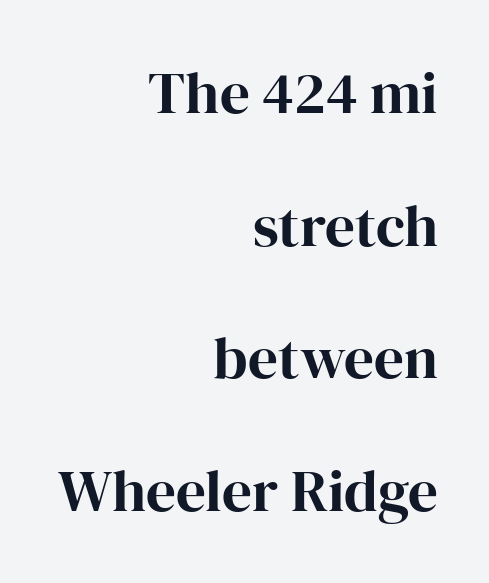
{"serif": "yes", "italic": "no", "width": "normal", "stroke_contrast": "high", "x_height": "medium", "monospaced": "no", "underline": "no", "align": "right", "line_spacing": "loose", "line_spacing_ratio": 2.25, "letter_spacing": "normal", "letter_spacing_em": 0.0, "glyph_px": 59}
